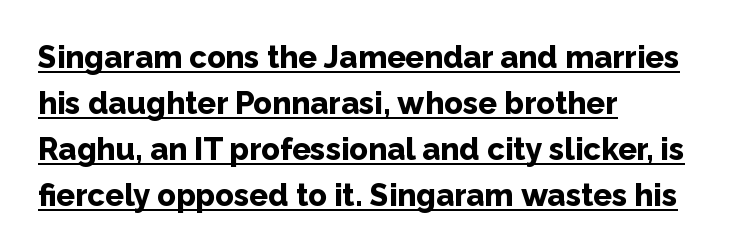
The image shows 31 px bold sans-serif type, upright; set left-aligned, normal line spacing (1.48x), normal letter spacing, underlined; low stroke contrast and a medium x-height.
